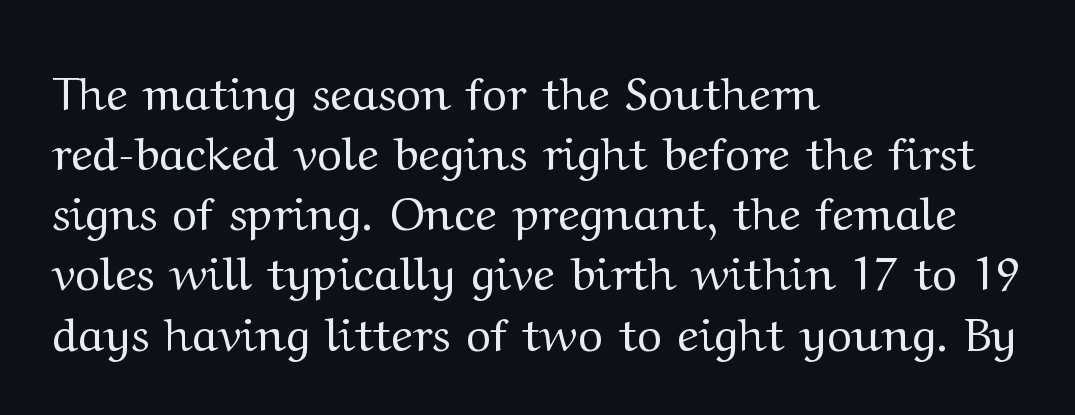
{"serif": "yes", "italic": "no", "bold": "no", "weight": "regular", "width": "wide", "stroke_contrast": "medium", "x_height": "medium", "monospaced": "no", "underline": "no", "align": "left", "line_spacing": "normal", "line_spacing_ratio": 1.28, "letter_spacing": "normal", "letter_spacing_em": 0.0, "glyph_px": 47}
